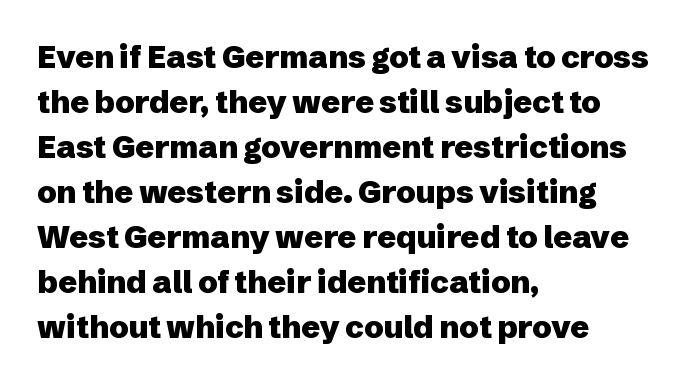
Q: Is the text bold? A: Yes.
Q: Is the text italic (slanted)? A: No, it is upright.
Q: Is the typeface a serif or a sans-serif typeface? A: Sans-serif.
Q: Is the text underlined? A: No.
Q: How is the paragraph aligned? A: Left-aligned.
Q: Is the spacing between letters normal or unusually wide? A: Normal.
Q: Is the spacing between lines tight, normal or loose? A: Normal.
Q: Width (condensed, normal, or wide)? A: Normal.
Q: Stroke contrast? A: Low.
Q: x-height? A: Medium.
Q: Monospaced? A: No.
